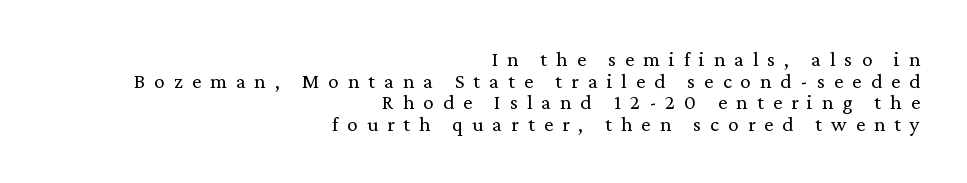
The image shows 21 px text type, upright; set right-aligned, tight line spacing (1.03x), unusually wide letter spacing (+0.43 em), not underlined.
